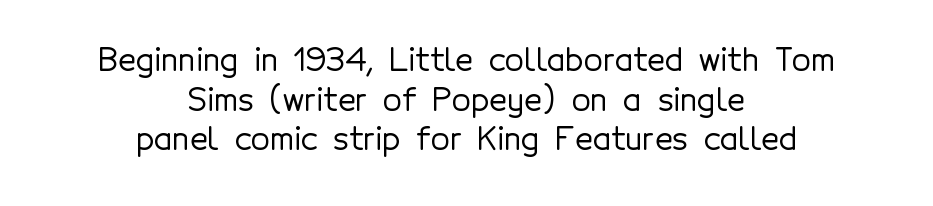
{"serif": "no", "italic": "no", "width": "normal", "x_height": "medium", "monospaced": "no", "underline": "no", "align": "center", "line_spacing": "normal", "line_spacing_ratio": 1.28, "letter_spacing": "normal", "letter_spacing_em": 0.0, "glyph_px": 31}
